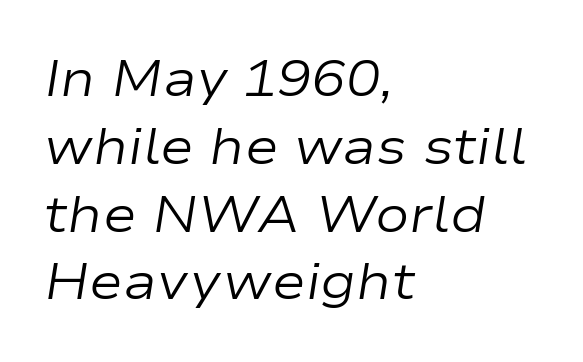
{"italic": "yes", "lean": "right", "slant_degrees": 9, "bold": "no", "weight": "regular", "width": "wide", "stroke_contrast": "low", "x_height": "medium", "monospaced": "no", "underline": "no", "align": "left", "line_spacing": "normal", "line_spacing_ratio": 1.33, "letter_spacing": "normal", "letter_spacing_em": 0.0, "glyph_px": 51}
